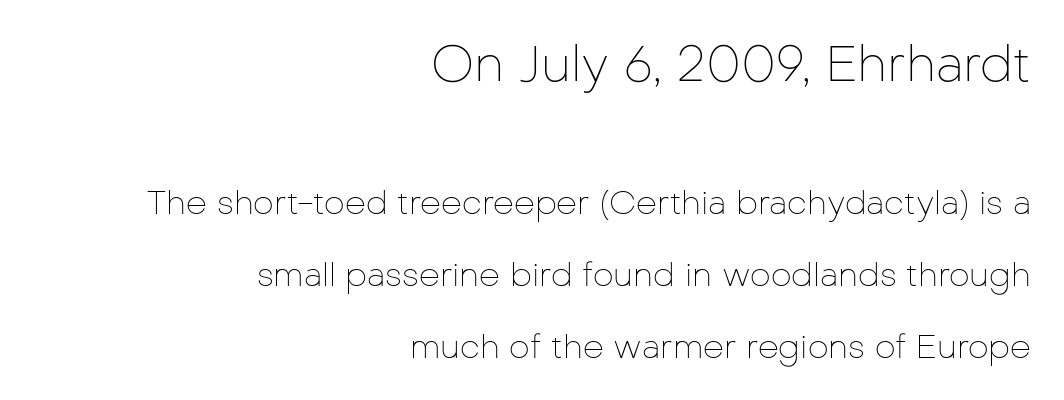
Type style note: lacks serifs. Each letter keeps its own natural width here, so spacing adapts to shape. Does the lettering tilt? It doesn't — this is upright. The ragged edge is on the left, which tells us the setting is flush right. A light-to-regular cut is what we see here.
